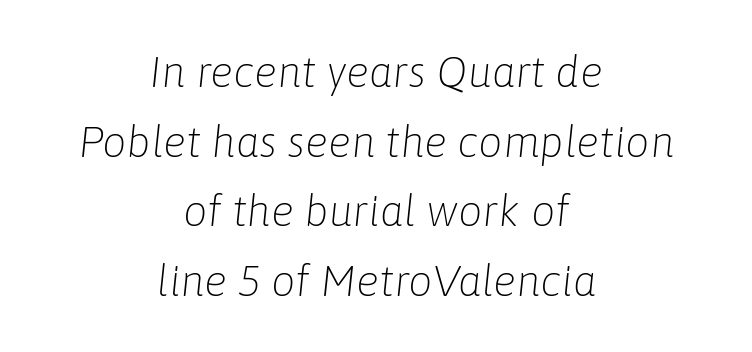
{"italic": "yes", "lean": "right", "slant_degrees": 6, "bold": "no", "weight": "light", "width": "normal", "stroke_contrast": "low", "x_height": "medium", "monospaced": "no", "underline": "no", "align": "center", "line_spacing": "normal", "line_spacing_ratio": 1.62, "letter_spacing": "normal", "letter_spacing_em": 0.0, "glyph_px": 43}
